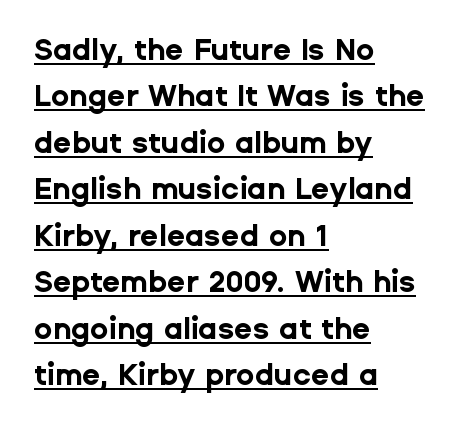
Thick stems and heavy bowls — unmistakably bold. Does the leading feel generous? No, just average. Ordinary non-slanted type is in use. The setting favours the left margin, as ordinary paragraphs usually do.
